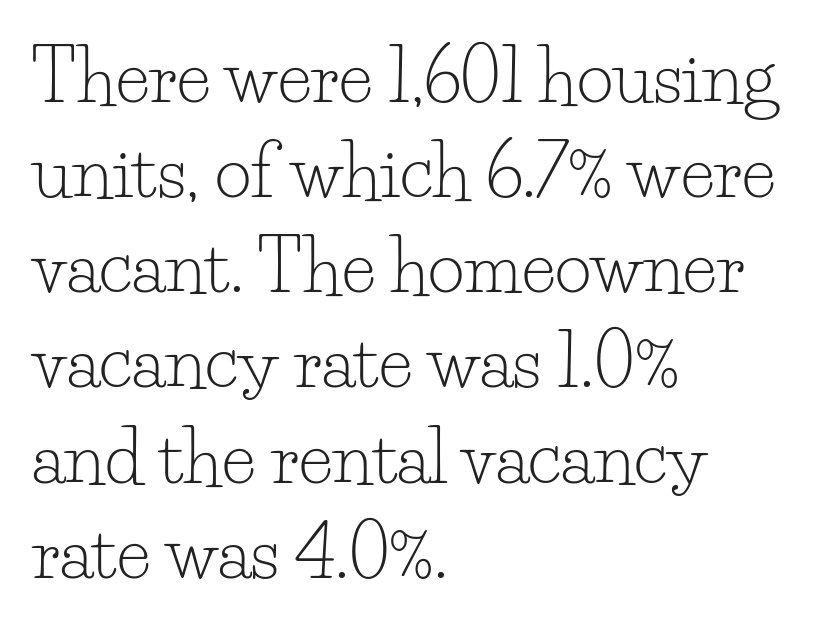
Q: Is the text bold? A: No.
Q: Is the text italic (slanted)? A: No, it is upright.
Q: Is the typeface a serif or a sans-serif typeface? A: Serif.
Q: Is the text underlined? A: No.
Q: How is the paragraph aligned? A: Left-aligned.
Q: Is the spacing between letters normal or unusually wide? A: Normal.
Q: Is the spacing between lines tight, normal or loose? A: Normal.
Q: Width (condensed, normal, or wide)? A: Normal.
Q: Stroke contrast? A: Low.
Q: x-height? A: Small.
Q: Monospaced? A: No.
